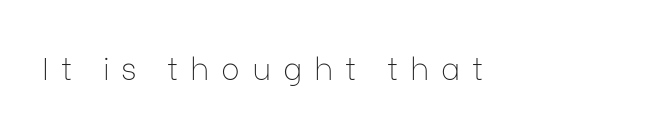
The image shows 31 px thin sans-serif type, upright; set unusually wide letter spacing (+0.38 em), not underlined; low stroke contrast and a medium x-height.
